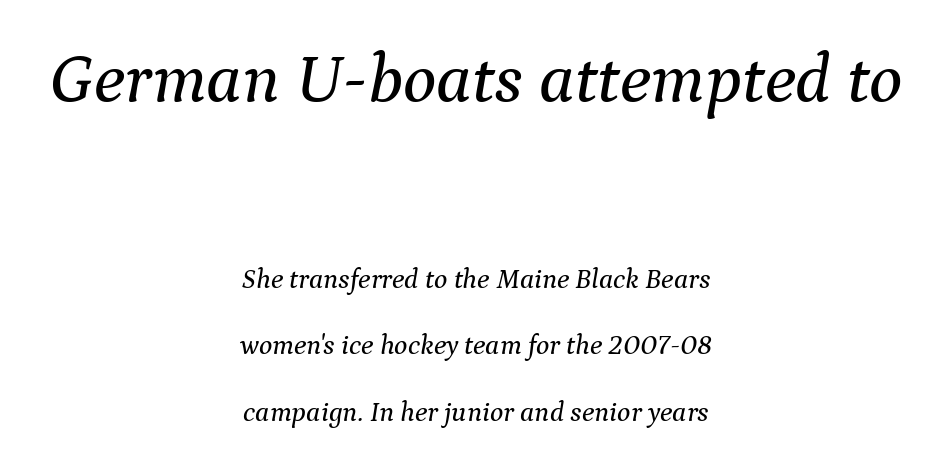
Q: Is the text italic (slanted)? A: Yes, it leans right by about 9 degrees.
Q: Is the typeface a serif or a sans-serif typeface? A: Serif.
Q: Is the text underlined? A: No.
Q: How is the paragraph aligned? A: Centered.
Q: Is the spacing between letters normal or unusually wide? A: Normal.
Q: Is the spacing between lines tight, normal or loose? A: Loose.
Q: Which block of text is set in a larger size, the first (top) or the second (bottom)? A: The first (top) one.
Q: Width (condensed, normal, or wide)? A: Normal.
Q: Stroke contrast? A: Medium.
Q: x-height? A: Medium.
Q: Monospaced? A: No.
